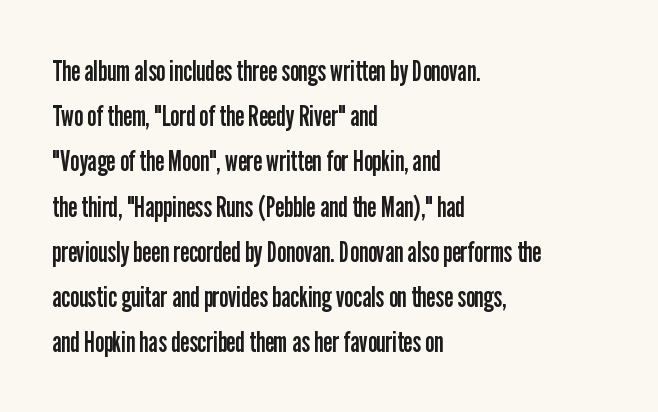
Q: Is the text bold? A: No.
Q: Is the text italic (slanted)? A: No, it is upright.
Q: Is the typeface a serif or a sans-serif typeface? A: Sans-serif.
Q: Is the text underlined? A: No.
Q: How is the paragraph aligned? A: Left-aligned.
Q: Is the spacing between letters normal or unusually wide? A: Normal.
Q: Is the spacing between lines tight, normal or loose? A: Normal.
Q: Width (condensed, normal, or wide)? A: Condensed.
Q: Stroke contrast? A: Low.
Q: x-height? A: Medium.
Q: Monospaced? A: No.
